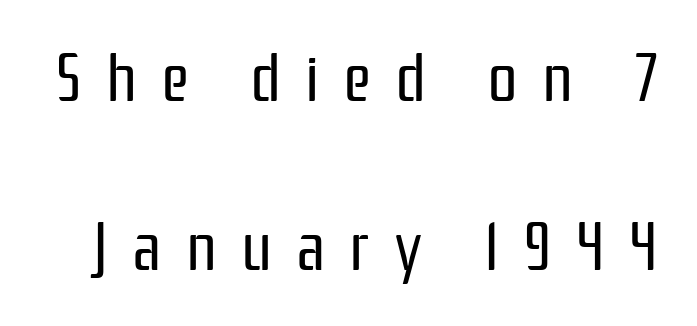
{"serif": "no", "italic": "no", "bold": "no", "weight": "regular", "width": "condensed", "stroke_contrast": "low", "x_height": "medium", "monospaced": "no", "underline": "no", "line_spacing": "loose", "line_spacing_ratio": 2.48, "letter_spacing": "wide", "letter_spacing_em": 0.35, "glyph_px": 68}
